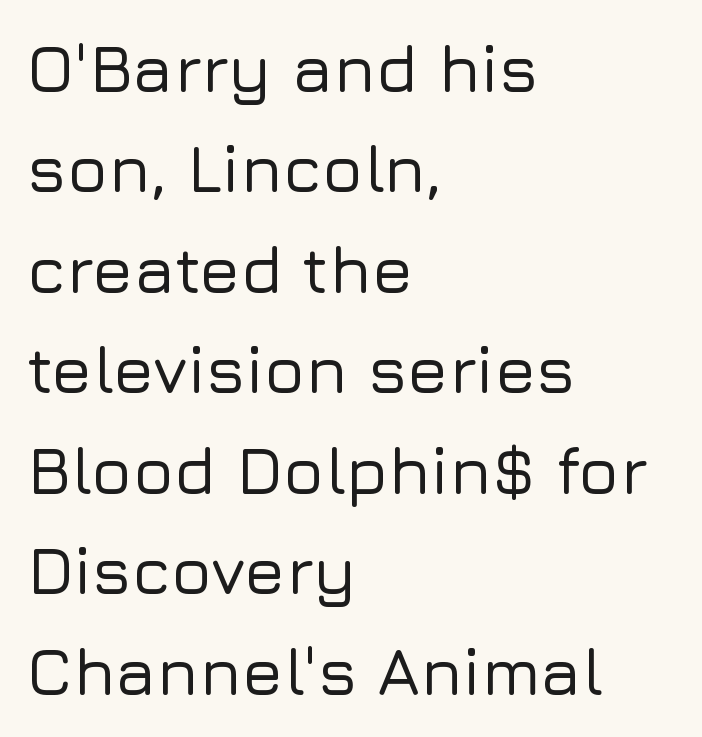
The image shows 67 px sans-serif type, upright; set left-aligned, normal line spacing (1.5x), normal letter spacing, not underlined; low stroke contrast and a medium x-height.
